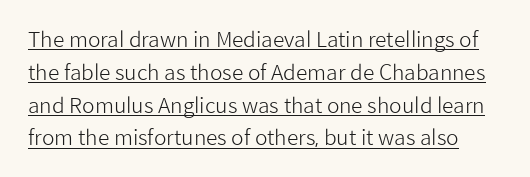
Stroke thickness stays within the range of a standard reading face or lighter. The axis of the letterforms is exactly vertical. Quick note: interline space is typical. Tracking value appears to be zero — textbook default spacing.
